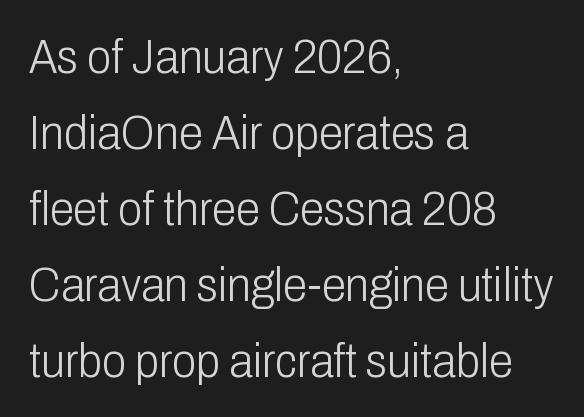
Q: Is the text bold? A: No.
Q: Is the text italic (slanted)? A: No, it is upright.
Q: Is the typeface a serif or a sans-serif typeface? A: Sans-serif.
Q: Is the text underlined? A: No.
Q: How is the paragraph aligned? A: Left-aligned.
Q: Is the spacing between letters normal or unusually wide? A: Normal.
Q: Is the spacing between lines tight, normal or loose? A: Normal.
Q: Width (condensed, normal, or wide)? A: Condensed.
Q: Stroke contrast? A: Low.
Q: x-height? A: Medium.
Q: Monospaced? A: No.
